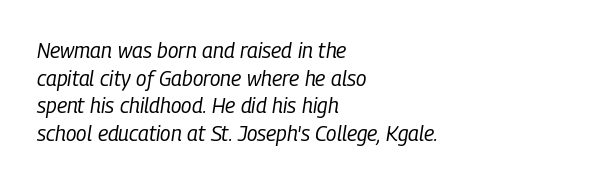
Q: Is the text bold? A: No.
Q: Is the text italic (slanted)? A: Yes, it leans right by about 9 degrees.
Q: Is the text underlined? A: No.
Q: How is the paragraph aligned? A: Left-aligned.
Q: Is the spacing between letters normal or unusually wide? A: Normal.
Q: Is the spacing between lines tight, normal or loose? A: Normal.
